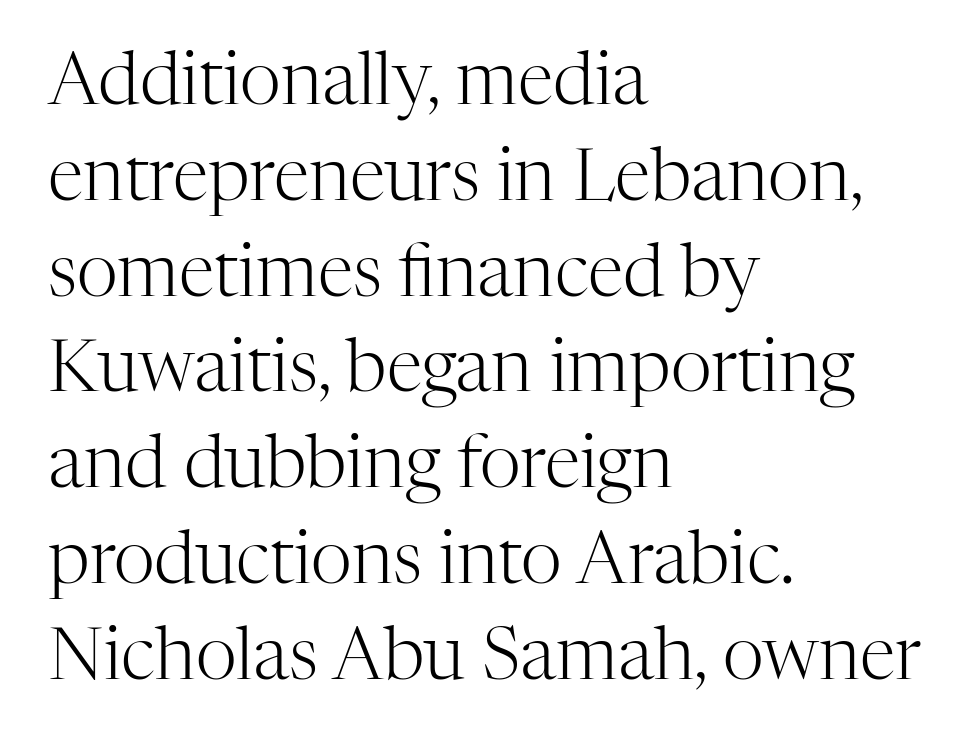
The image shows 72 px light serif type, upright; set left-aligned, normal line spacing (1.33x), normal letter spacing, not underlined; high stroke contrast and a medium x-height.
